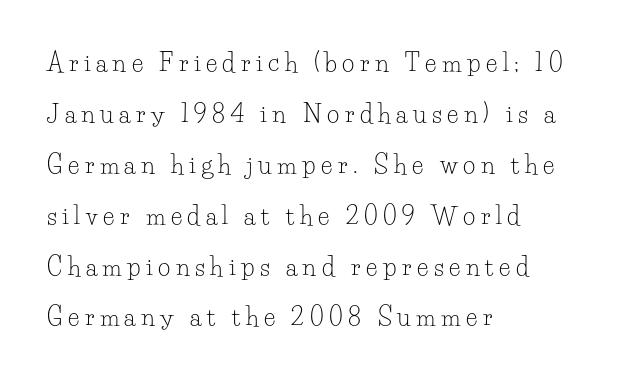
The font sits on the lighter half of the weight spectrum, regular included. Designer's note — italics off, roman on. Glyph-to-glyph distance is far greater than everyday printed text. The vertical gap from one line to the next is large.
